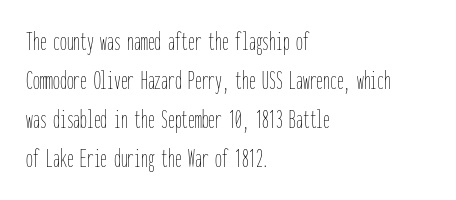
Q: Is the text bold? A: No.
Q: Is the text italic (slanted)? A: No, it is upright.
Q: Is the text underlined? A: No.
Q: How is the paragraph aligned? A: Left-aligned.
Q: Is the spacing between letters normal or unusually wide? A: Normal.
Q: Is the spacing between lines tight, normal or loose? A: Normal.
